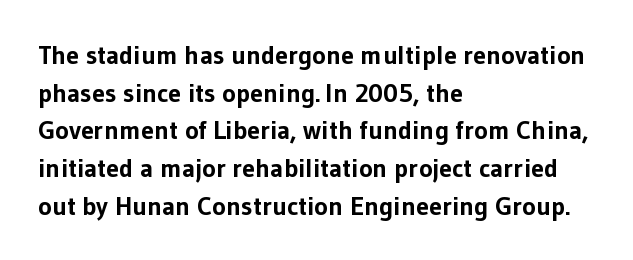
Q: Is the text bold? A: Yes.
Q: Is the text italic (slanted)? A: No, it is upright.
Q: Is the text underlined? A: No.
Q: How is the paragraph aligned? A: Left-aligned.
Q: Is the spacing between letters normal or unusually wide? A: Normal.
Q: Is the spacing between lines tight, normal or loose? A: Normal.
